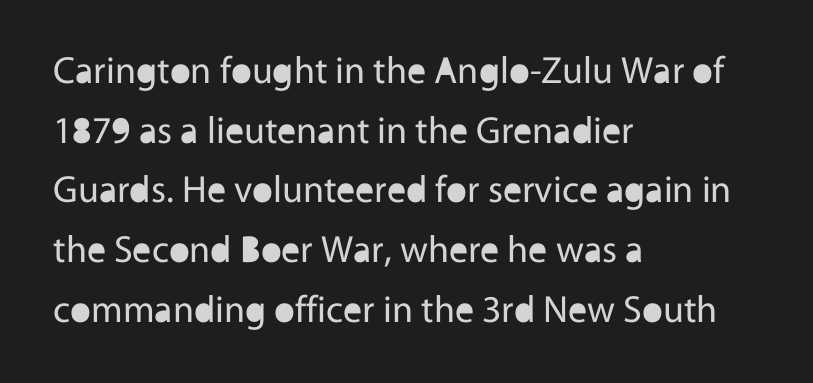
{"serif": "no", "italic": "no", "bold": "no", "weight": "regular", "width": "normal", "x_height": "medium", "monospaced": "no", "underline": "no", "align": "left", "line_spacing": "normal", "line_spacing_ratio": 1.57, "letter_spacing": "normal", "letter_spacing_em": 0.0, "glyph_px": 38}
